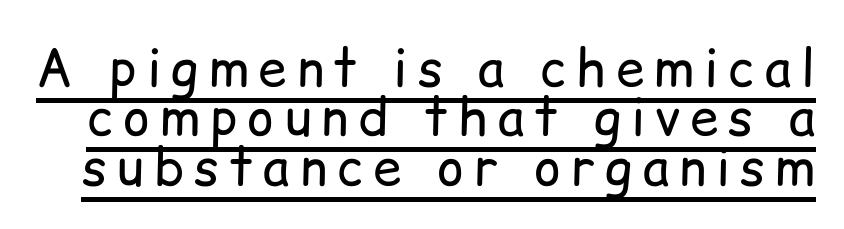
Is the type heavy? It reads as light-to-regular instead. This sample trades vertical openness for compactness between lines. Stroke terminals: plain, sans-serif. Do the characters align in a grid? No, the font is proportional. Every character sits straight up, as roman type does. Someone cranked the tracking dial way up on this one.
